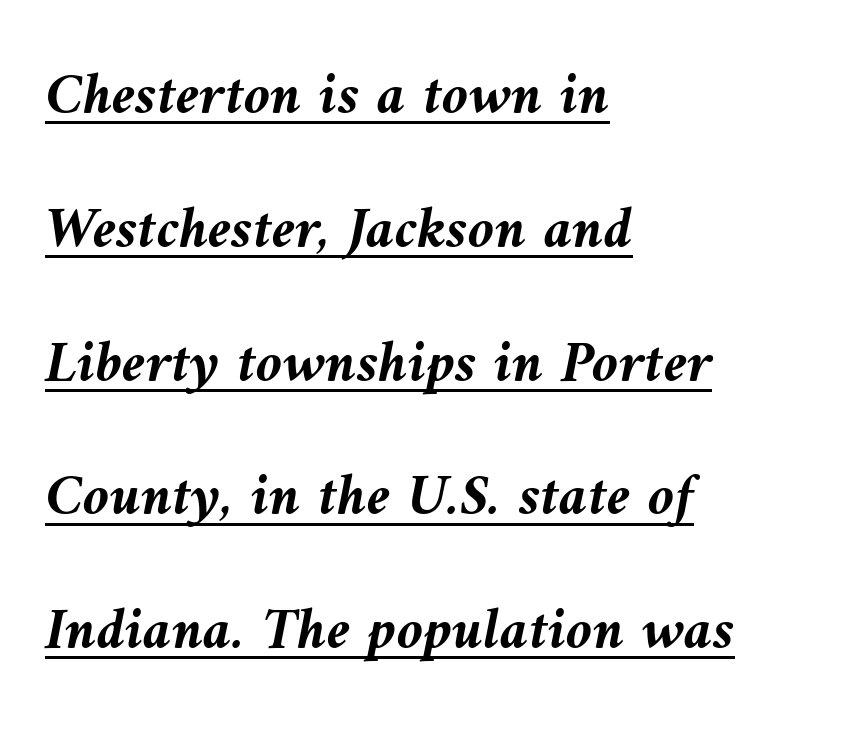
The image shows 60 px semibold type, italic (leaning left); set left-aligned, loose line spacing (2.23x), normal letter spacing, underlined; medium stroke contrast and a medium x-height.
